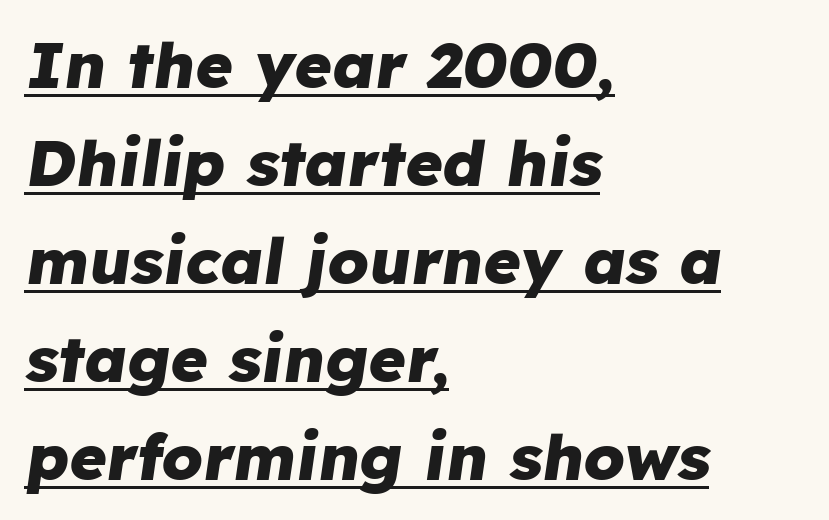
Q: Is the text bold? A: Yes.
Q: Is the text italic (slanted)? A: Yes, it leans right by about 8 degrees.
Q: Is the text underlined? A: Yes.
Q: How is the paragraph aligned? A: Left-aligned.
Q: Is the spacing between letters normal or unusually wide? A: Normal.
Q: Is the spacing between lines tight, normal or loose? A: Normal.
Q: Width (condensed, normal, or wide)? A: Normal.
Q: Stroke contrast? A: Low.
Q: x-height? A: Medium.
Q: Monospaced? A: No.
